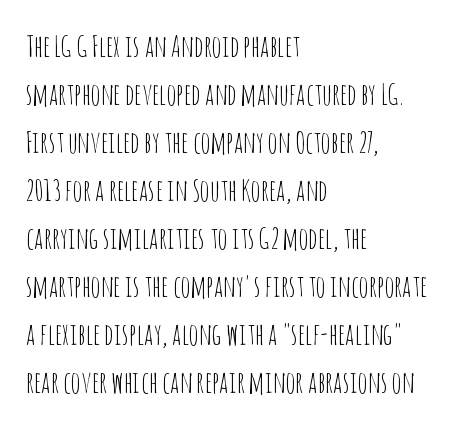
The line-height multiplier appears to be the usual default. The letters carry no serifs — their stems end cleanly without finishing strokes. In terms of letterspacing, this is plain default setting. The strokes are not fattened; the text isn't bold.
